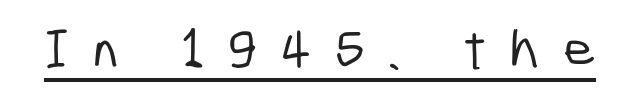
Display-style spreading of the glyphs; the letterfit is very open. Think of a printed novel: that variable character pitch is what you see here. No feet cap the strokes, marking this as sans-serif type. Underlined type.
